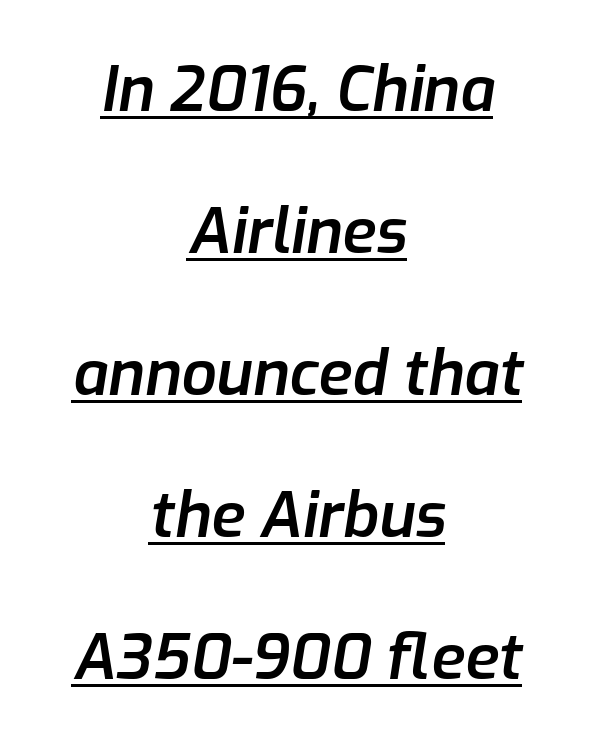
{"italic": "yes", "lean": "right", "slant_degrees": 9, "bold": "semi", "weight": "semibold", "width": "normal", "stroke_contrast": "low", "x_height": "medium", "monospaced": "no", "underline": "yes", "align": "center", "line_spacing": "loose", "line_spacing_ratio": 2.29, "letter_spacing": "normal", "letter_spacing_em": 0.0, "glyph_px": 62}
